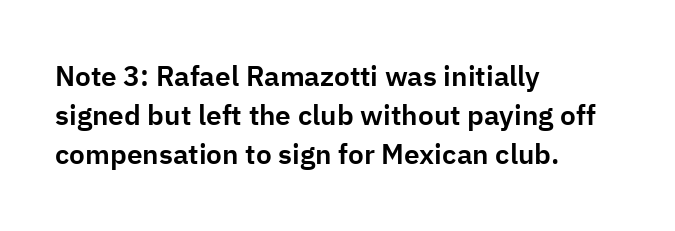
The specimen omits any rule beneath the text block's lines. The letters advance in unequal steps, a hallmark of proportional type. Between one letter and the next there's only the usual sliver of space. This is sans-serif lettering, the kind often seen on screens and signage. Horizontally, the lines are justified to the leading edge only. Posture: vertical.
